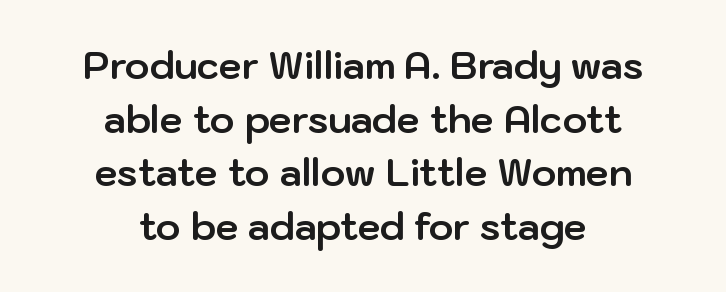
Q: Is the text bold? A: Yes.
Q: Is the text italic (slanted)? A: No, it is upright.
Q: Is the typeface a serif or a sans-serif typeface? A: Sans-serif.
Q: Is the text underlined? A: No.
Q: How is the paragraph aligned? A: Centered.
Q: Is the spacing between letters normal or unusually wide? A: Normal.
Q: Is the spacing between lines tight, normal or loose? A: Normal.
Q: Width (condensed, normal, or wide)? A: Normal.
Q: Stroke contrast? A: Low.
Q: x-height? A: Medium.
Q: Monospaced? A: No.
